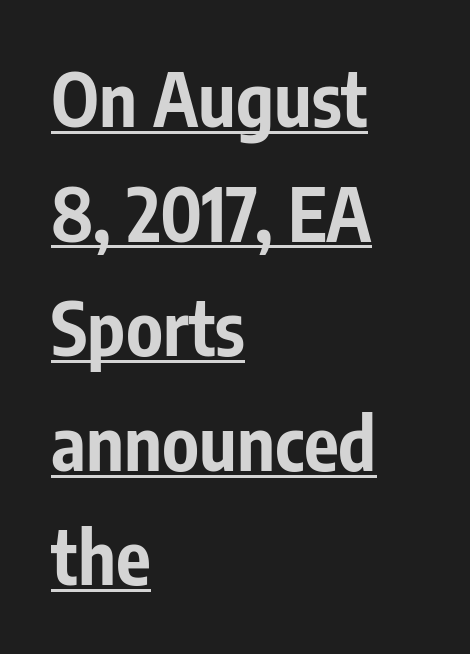
Q: Is the text bold? A: Yes.
Q: Is the text italic (slanted)? A: No, it is upright.
Q: Is the typeface a serif or a sans-serif typeface? A: Sans-serif.
Q: Is the text underlined? A: Yes.
Q: How is the paragraph aligned? A: Left-aligned.
Q: Is the spacing between letters normal or unusually wide? A: Normal.
Q: Is the spacing between lines tight, normal or loose? A: Normal.
Q: Width (condensed, normal, or wide)? A: Condensed.
Q: Stroke contrast? A: Low.
Q: x-height? A: Medium.
Q: Monospaced? A: No.
